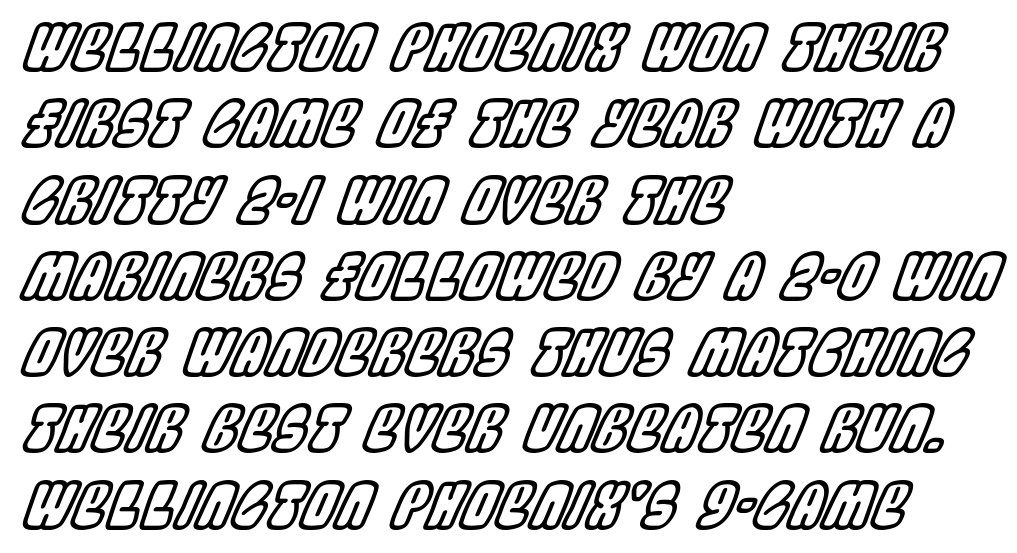
Glance below the letters and you will spot only blank space. The tracking reads as untouched default to a designer's eye. The ragged edge is on the right, which tells us the setting is flush left. You could not count columns in this text — the font is proportionally spaced. This is oblique type, the kind used for emphasis or titles.
